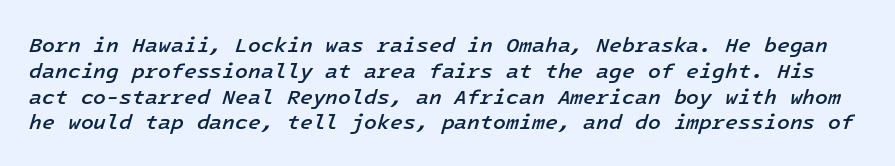
The image shows 21 px text type, italic (leaning right); set line spacing 1.23x, normal letter spacing, not underlined.
